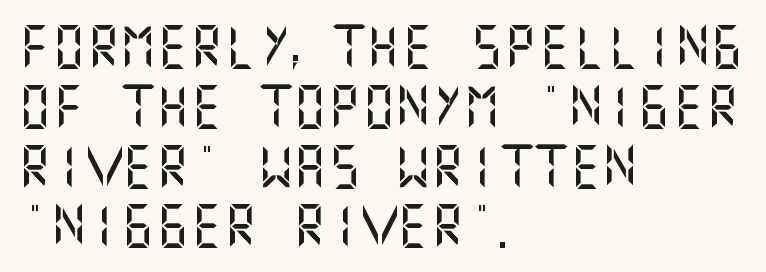
The image shows 43 px sans-serif type, upright; set left-aligned, normal line spacing (1.39x), normal letter spacing, not underlined; medium stroke contrast and a large x-height.
